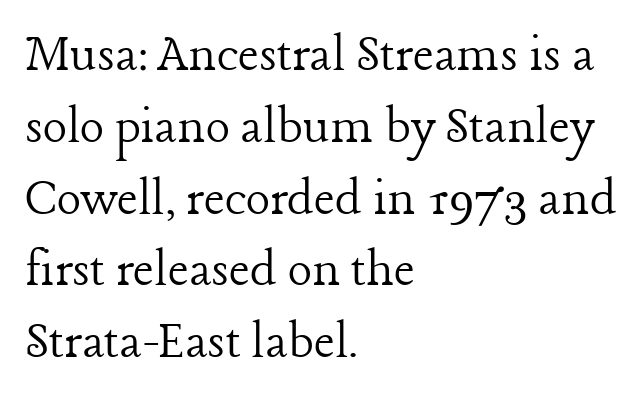
{"serif": "yes", "italic": "no", "bold": "no", "weight": "light", "width": "normal", "stroke_contrast": "low", "x_height": "medium", "monospaced": "no", "underline": "no", "align": "left", "line_spacing": "normal", "line_spacing_ratio": 1.26, "letter_spacing": "normal", "letter_spacing_em": 0.0, "glyph_px": 57}
